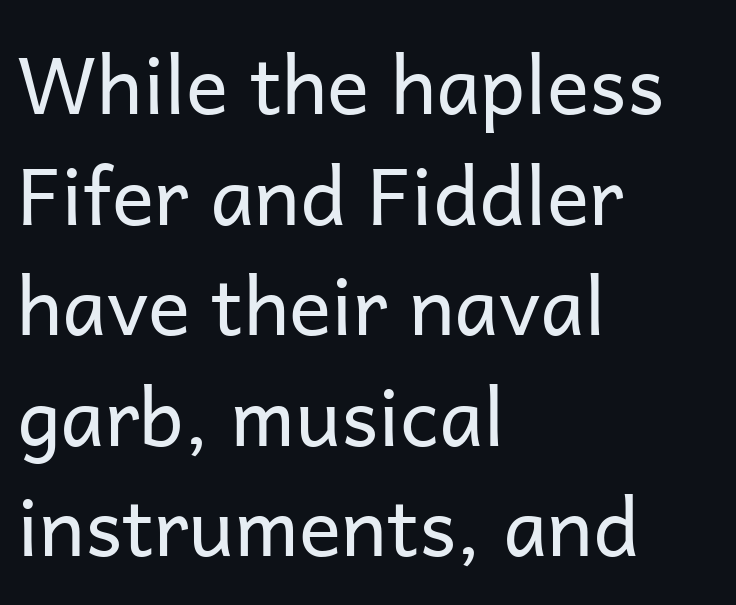
Here the designer chose a conventional face with non-uniform glyph widths. Glance below the letters and you will spot only blank space. When letters stand straight like this, we call the style roman or upright. Every row of glyphs begins at an identical x-position on the left.
